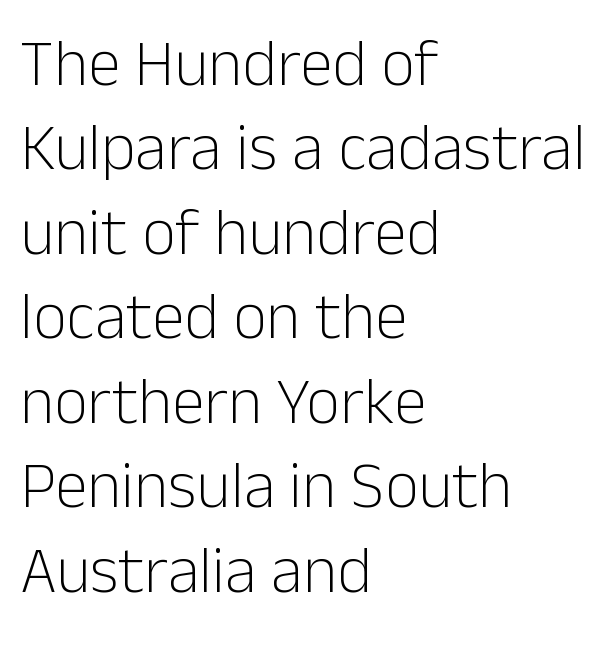
{"serif": "no", "italic": "no", "bold": "no", "weight": "light", "width": "normal", "stroke_contrast": "low", "x_height": "medium", "monospaced": "no", "underline": "no", "align": "left", "line_spacing": "normal", "line_spacing_ratio": 1.28, "letter_spacing": "normal", "letter_spacing_em": 0.0, "glyph_px": 66}
